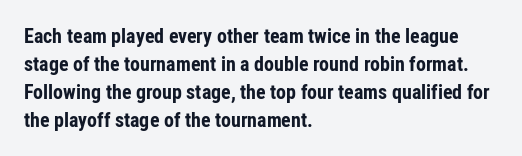
Q: Is the text bold? A: Yes.
Q: Is the text italic (slanted)? A: No, it is upright.
Q: Is the text underlined? A: No.
Q: How is the paragraph aligned? A: Left-aligned.
Q: Is the spacing between letters normal or unusually wide? A: Normal.
Q: Is the spacing between lines tight, normal or loose? A: Normal.
